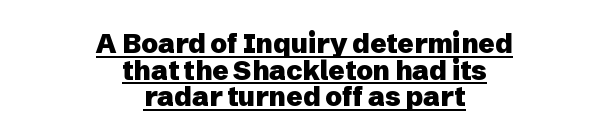
The image shows 27 px bold type, upright; set centered, tight line spacing (0.99x), normal letter spacing, underlined.
